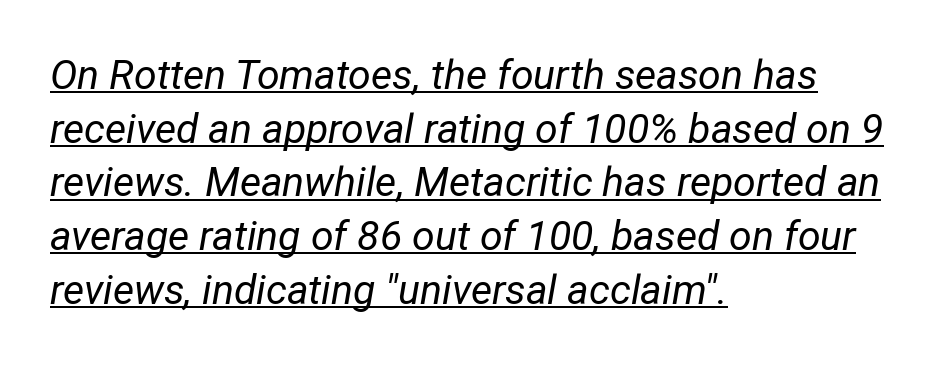
The image shows 41 px regular-weight, condensed type, italic (leaning right); set left-aligned, normal line spacing (1.31x), normal letter spacing, underlined; low stroke contrast and a medium x-height.
